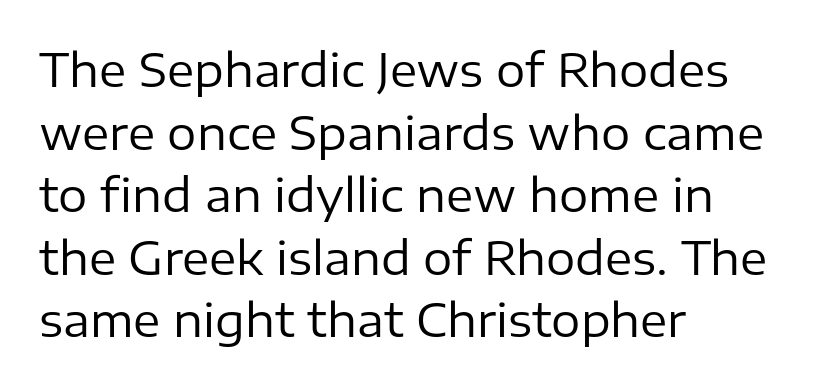
A bare baseline throughout the passage. The letters look calm and open, with moderate or lighter stems. Italic? Not at all — the glyphs are vertical. The passage shown stacks its lines at a standard gap. The rendering uses natural spacing where letterforms have individual widths. The rag falls on the right side of this text block.
